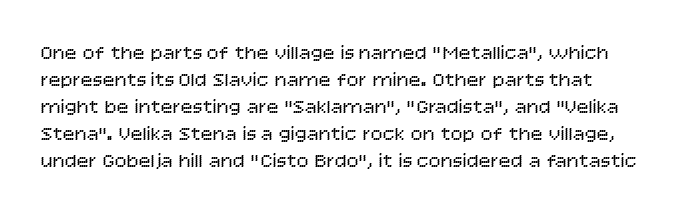
Q: Is the text bold? A: No.
Q: Is the text italic (slanted)? A: No, it is upright.
Q: Is the text underlined? A: No.
Q: Is the spacing between letters normal or unusually wide? A: Normal.
Q: Is the spacing between lines tight, normal or loose? A: Normal.
